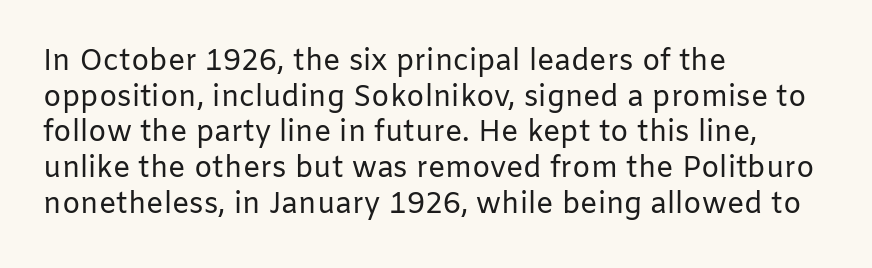
{"serif": "no", "italic": "no", "bold": "no", "weight": "regular", "width": "normal", "stroke_contrast": "low", "x_height": "medium", "monospaced": "no", "underline": "no", "align": "left", "line_spacing_ratio": 1.23, "letter_spacing": "normal", "letter_spacing_em": 0.0, "glyph_px": 29}
